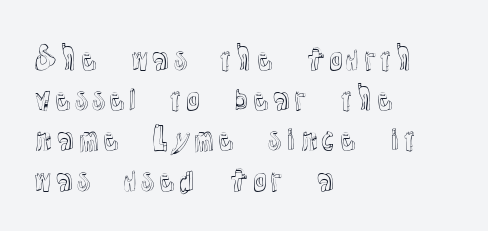
The image shows 30 px text type, upright; set left-aligned, normal line spacing (1.34x), normal letter spacing, not underlined; a medium x-height.
